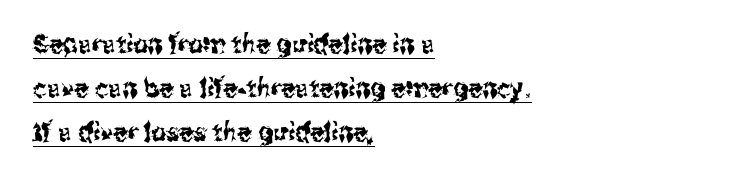
{"italic": "no", "underline": "yes", "align": "left", "line_spacing": "normal", "line_spacing_ratio": 1.7, "letter_spacing": "normal", "letter_spacing_em": 0.0, "glyph_px": 26}
